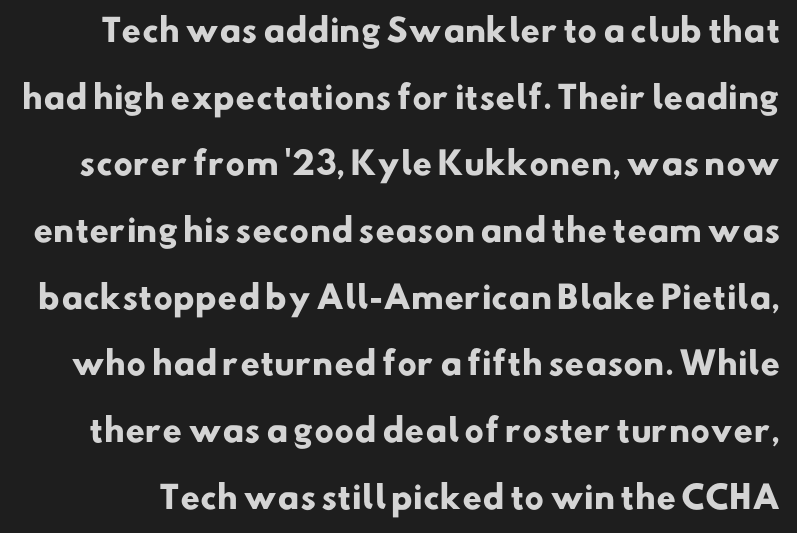
The image shows 31 px heavy sans-serif type; set loose line spacing (2.15x), normal letter spacing, not underlined; low stroke contrast and a small x-height.
